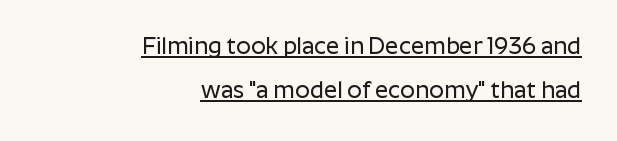
{"italic": "no", "underline": "yes", "align": "right", "line_spacing": "loose", "line_spacing_ratio": 1.93, "letter_spacing": "normal", "letter_spacing_em": 0.0, "glyph_px": 23}
